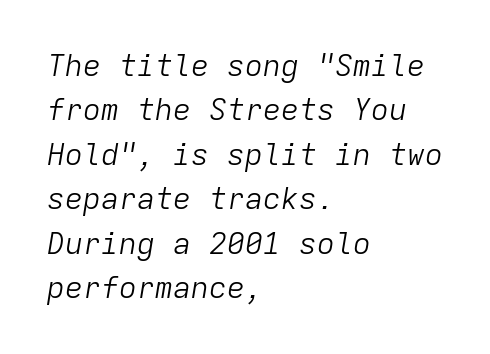
The image shows 30 px light type, italic (leaning right), monospaced; set left-aligned, normal line spacing (1.48x), normal letter spacing, not underlined; low stroke contrast and a medium x-height.
